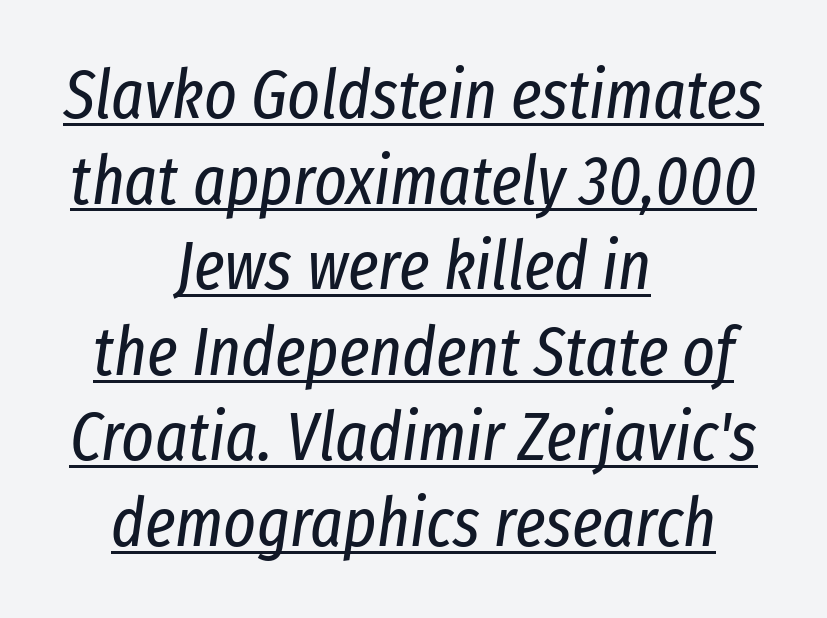
Q: Is the text bold? A: No.
Q: Is the text italic (slanted)? A: Yes, it leans right by about 8 degrees.
Q: Is the text underlined? A: Yes.
Q: How is the paragraph aligned? A: Centered.
Q: Is the spacing between letters normal or unusually wide? A: Normal.
Q: Width (condensed, normal, or wide)? A: Condensed.
Q: Stroke contrast? A: Low.
Q: x-height? A: Medium.
Q: Monospaced? A: No.
